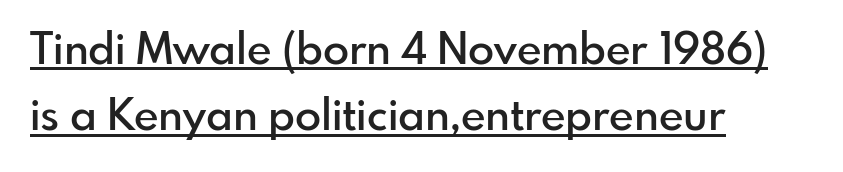
{"serif": "no", "italic": "no", "bold": "semi", "weight": "semibold", "width": "normal", "stroke_contrast": "low", "x_height": "small", "monospaced": "no", "underline": "yes", "align": "left", "line_spacing": "normal", "line_spacing_ratio": 1.54, "letter_spacing": "normal", "letter_spacing_em": 0.0, "glyph_px": 43}
